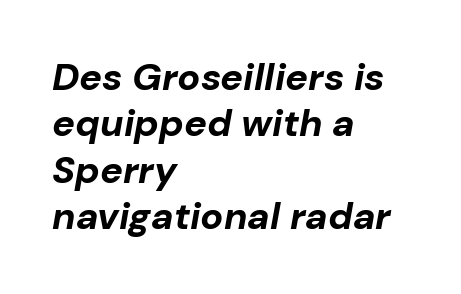
{"italic": "yes", "lean": "right", "slant_degrees": 10, "bold": "yes", "weight": "bold", "width": "normal", "stroke_contrast": "low", "x_height": "medium", "monospaced": "no", "underline": "no", "align": "left", "line_spacing_ratio": 1.22, "letter_spacing": "normal", "letter_spacing_em": 0.0, "glyph_px": 38}
